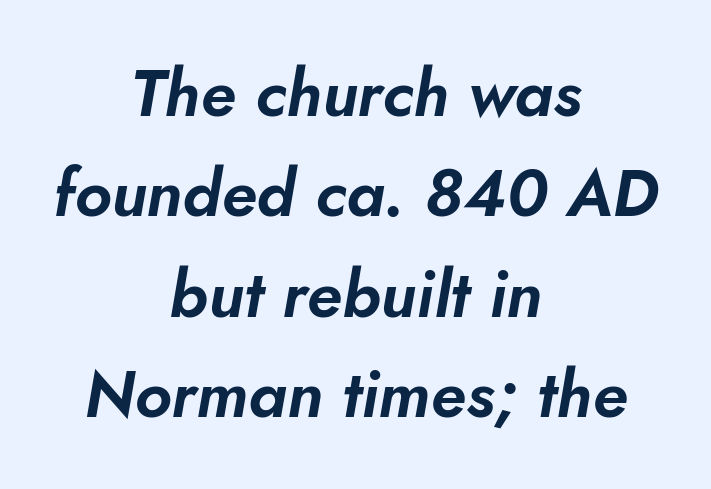
Q: Is the text italic (slanted)? A: Yes, it leans right by about 10 degrees.
Q: Is the text underlined? A: No.
Q: How is the paragraph aligned? A: Centered.
Q: Is the spacing between letters normal or unusually wide? A: Normal.
Q: Is the spacing between lines tight, normal or loose? A: Normal.
Q: Width (condensed, normal, or wide)? A: Normal.
Q: Stroke contrast? A: Low.
Q: x-height? A: Small.
Q: Monospaced? A: No.
